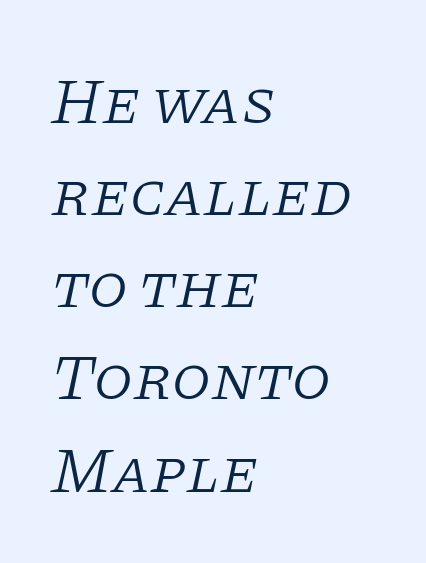
Line beginnings align vertically; line endings do not. The line texture is even and compact thanks to regular tracking. Each letter's strokes conclude with small projecting serifs. The string is rendered with underlining switched off.
